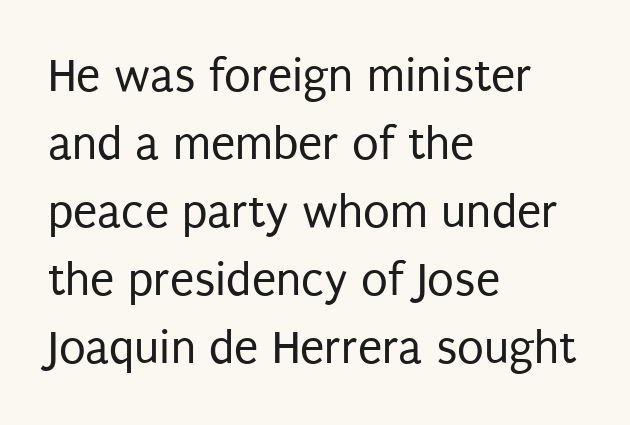
Q: Is the text bold? A: No.
Q: Is the text italic (slanted)? A: No, it is upright.
Q: Is the typeface a serif or a sans-serif typeface? A: Sans-serif.
Q: Is the text underlined? A: No.
Q: How is the paragraph aligned? A: Left-aligned.
Q: Is the spacing between letters normal or unusually wide? A: Normal.
Q: Is the spacing between lines tight, normal or loose? A: Normal.
Q: Width (condensed, normal, or wide)? A: Condensed.
Q: Stroke contrast? A: Low.
Q: x-height? A: Large.
Q: Monospaced? A: No.
